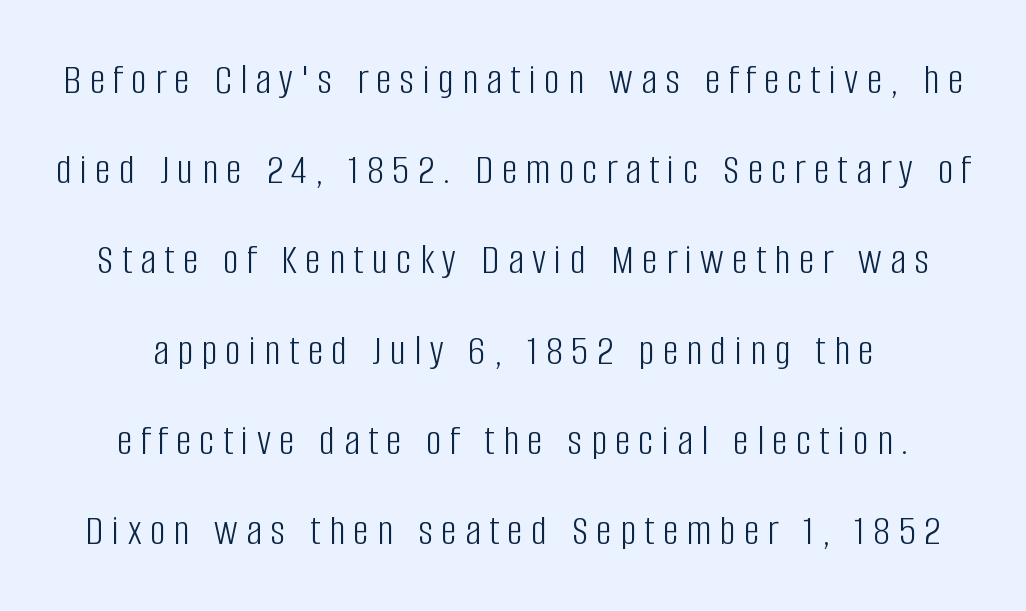
The text was rendered using a sans face with plain stroke endings. Descenders are the only things crossing below the line. The font sits on the lighter half of the weight spectrum, regular included. Italic: no, the glyphs are upright roman. The leading is generous, giving the passage an open texture.
